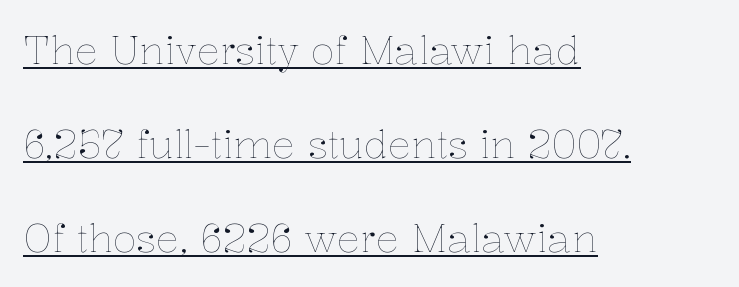
{"italic": "no", "bold": "no", "weight": "thin", "width": "normal", "stroke_contrast": "low", "x_height": "medium", "monospaced": "no", "underline": "yes", "align": "left", "line_spacing": "loose", "line_spacing_ratio": 2.41, "letter_spacing": "normal", "letter_spacing_em": 0.0, "glyph_px": 39}
